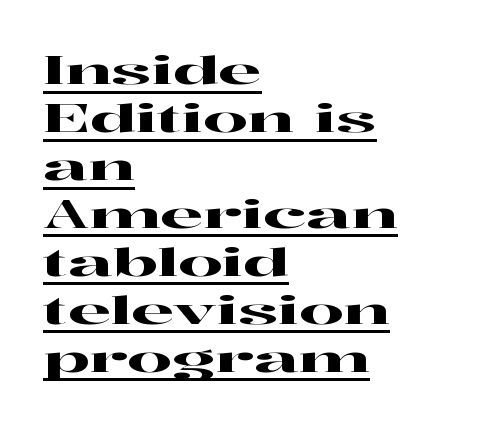
The rag falls on the right side of this text block. The passage shown is typed in a proportional face where columns would drift. Emphasis is given by a line drawn under the lettering. To sum up the face: it has serifs. Words appear dense and cohesive because spacing is normal. Nope, not italic — everything's standing straight.
